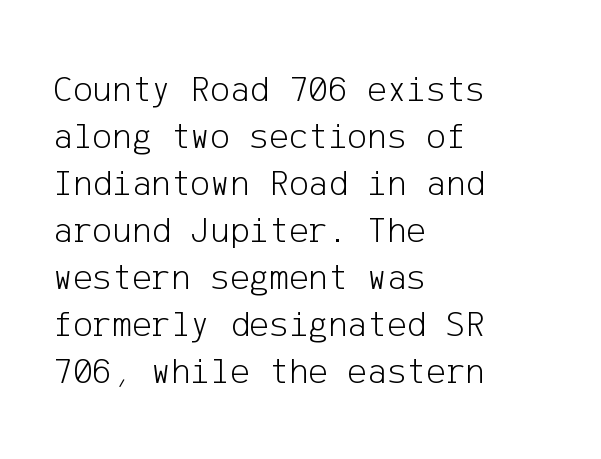
The image shows 37 px light sans-serif type, upright; set left-aligned, normal line spacing (1.27x), normal letter spacing, not underlined; low stroke contrast and a medium x-height.
